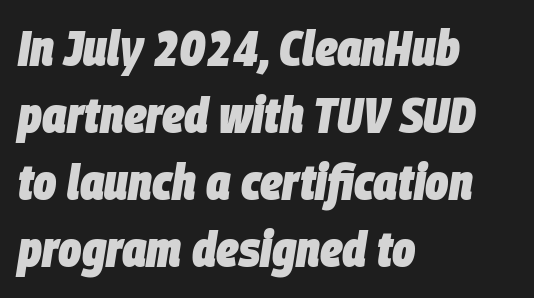
Q: Is the text bold? A: Yes.
Q: Is the text italic (slanted)? A: Yes, it leans right by about 9 degrees.
Q: Is the text underlined? A: No.
Q: How is the paragraph aligned? A: Left-aligned.
Q: Is the spacing between letters normal or unusually wide? A: Normal.
Q: Is the spacing between lines tight, normal or loose? A: Normal.
Q: Width (condensed, normal, or wide)? A: Condensed.
Q: Stroke contrast? A: Low.
Q: x-height? A: Large.
Q: Monospaced? A: No.
